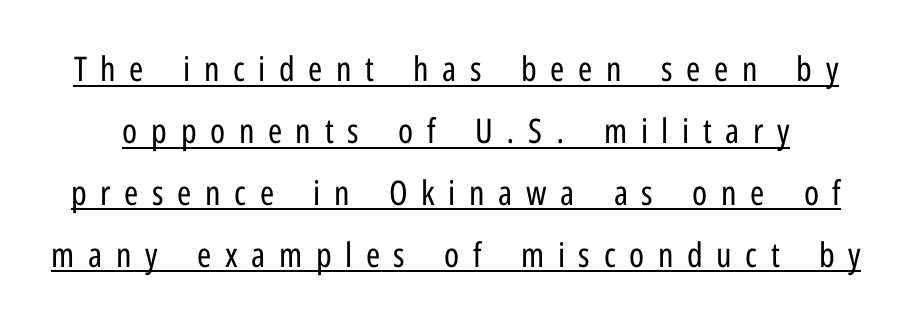
{"serif": "no", "italic": "no", "bold": "no", "weight": "regular", "width": "condensed", "stroke_contrast": "low", "x_height": "medium", "monospaced": "no", "underline": "yes", "line_spacing_ratio": 1.82, "letter_spacing": "wide", "letter_spacing_em": 0.4, "glyph_px": 34}
